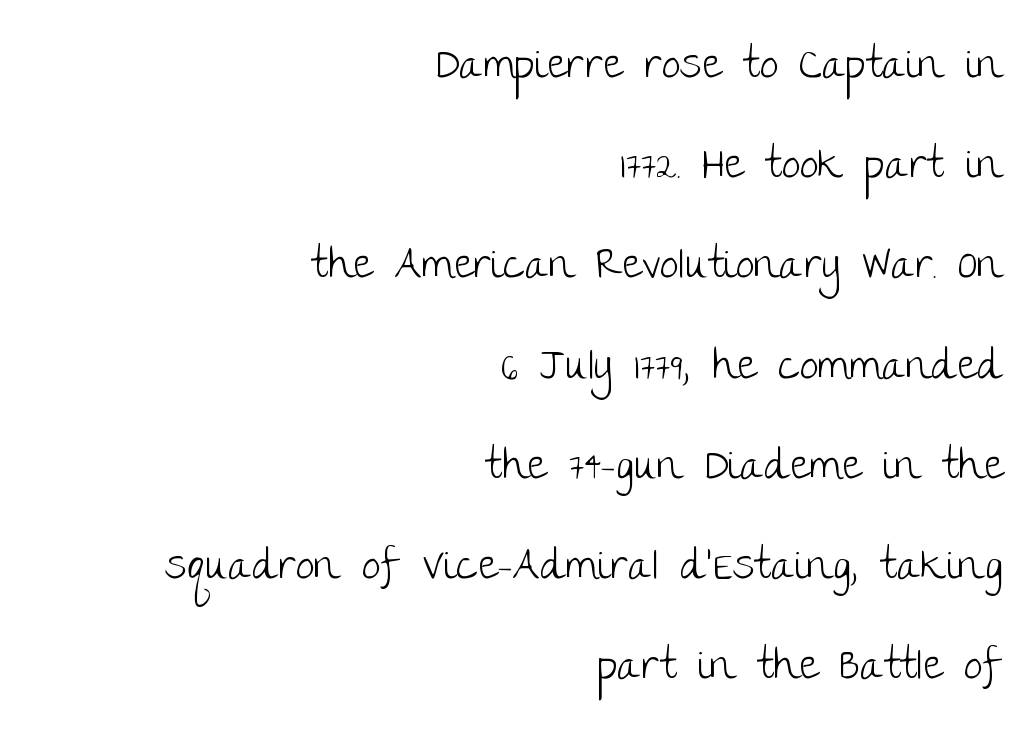
{"serif": "no", "italic": "no", "bold": "no", "weight": "light", "width": "normal", "stroke_contrast": "low", "x_height": "large", "monospaced": "no", "underline": "no", "align": "right", "line_spacing": "loose", "line_spacing_ratio": 2.33, "letter_spacing": "normal", "letter_spacing_em": 0.0, "glyph_px": 43}
